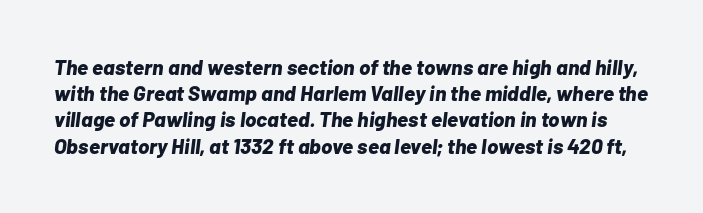
Q: Is the text bold? A: Yes.
Q: Is the text italic (slanted)? A: Yes, it leans right by about 7 degrees.
Q: Is the text underlined? A: No.
Q: Is the spacing between letters normal or unusually wide? A: Normal.
Q: Is the spacing between lines tight, normal or loose? A: Normal.
